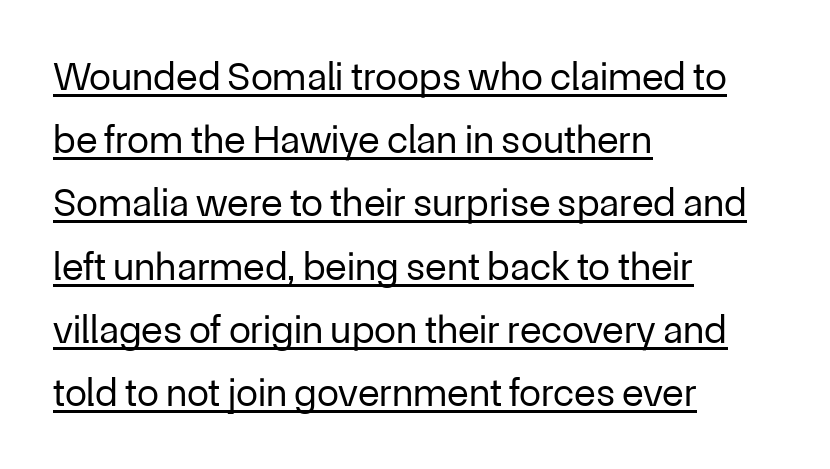
Q: Is the text bold? A: No.
Q: Is the text italic (slanted)? A: No, it is upright.
Q: Is the typeface a serif or a sans-serif typeface? A: Sans-serif.
Q: Is the text underlined? A: Yes.
Q: How is the paragraph aligned? A: Left-aligned.
Q: Is the spacing between letters normal or unusually wide? A: Normal.
Q: Is the spacing between lines tight, normal or loose? A: Normal.
Q: Width (condensed, normal, or wide)? A: Normal.
Q: Stroke contrast? A: Low.
Q: x-height? A: Medium.
Q: Monospaced? A: No.
